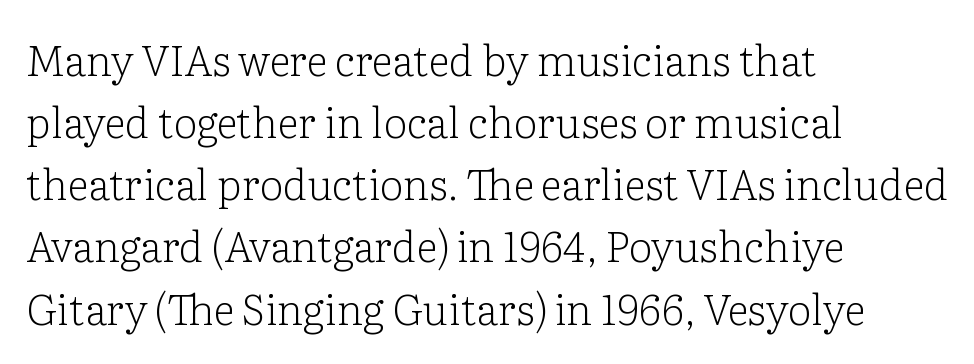
{"serif": "yes", "italic": "no", "bold": "no", "weight": "light", "width": "normal", "stroke_contrast": "low", "x_height": "medium", "monospaced": "no", "underline": "no", "align": "left", "line_spacing": "normal", "line_spacing_ratio": 1.48, "letter_spacing": "normal", "letter_spacing_em": 0.0, "glyph_px": 42}
